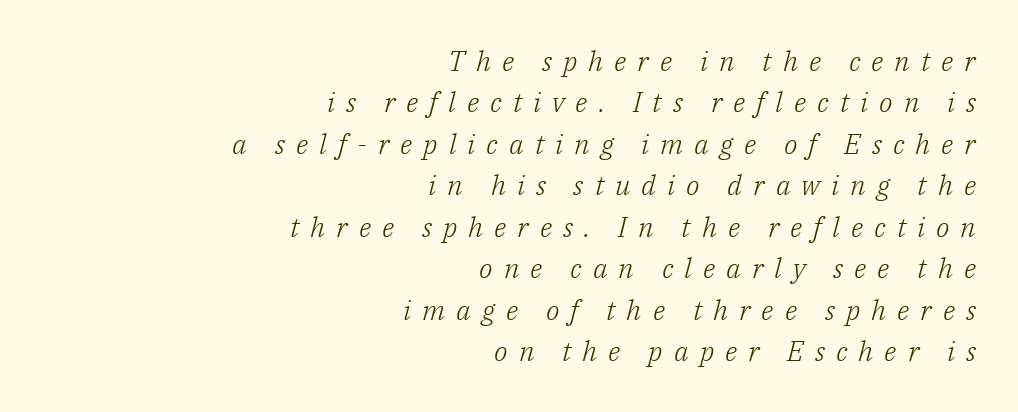
Designer's note — italics engaged. Leftover space on each line is placed entirely before the opening word. This rendering widens character spacing well past its baseline value. Check the space under the baseline: it is left empty.
